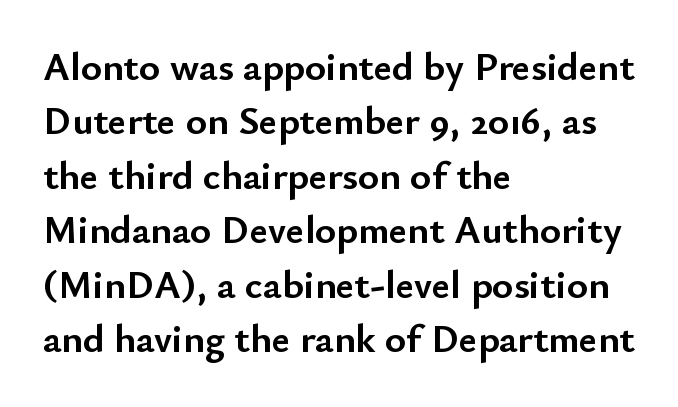
Q: Is the text bold? A: Yes.
Q: Is the text italic (slanted)? A: No, it is upright.
Q: Is the typeface a serif or a sans-serif typeface? A: Sans-serif.
Q: Is the text underlined? A: No.
Q: How is the paragraph aligned? A: Left-aligned.
Q: Is the spacing between letters normal or unusually wide? A: Normal.
Q: Is the spacing between lines tight, normal or loose? A: Normal.
Q: Width (condensed, normal, or wide)? A: Normal.
Q: Stroke contrast? A: Low.
Q: x-height? A: Small.
Q: Monospaced? A: No.
